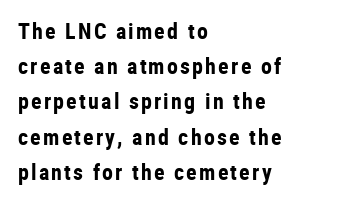
{"italic": "no", "bold": "yes", "underline": "no", "align": "left", "line_spacing": "normal", "line_spacing_ratio": 1.6, "glyph_px": 22}
